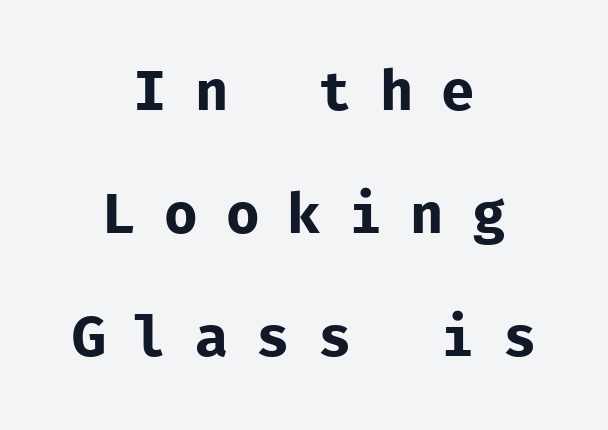
Q: Is the text bold? A: No.
Q: Is the text italic (slanted)? A: No, it is upright.
Q: Is the typeface a serif or a sans-serif typeface? A: Sans-serif.
Q: Is the text underlined? A: No.
Q: How is the paragraph aligned? A: Centered.
Q: Is the spacing between letters normal or unusually wide? A: Unusually wide.
Q: Is the spacing between lines tight, normal or loose? A: Loose.
Q: Width (condensed, normal, or wide)? A: Normal.
Q: Stroke contrast? A: Low.
Q: x-height? A: Medium.
Q: Monospaced? A: Yes.
